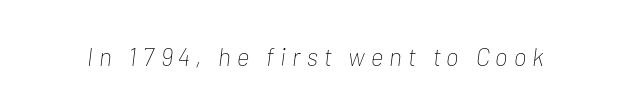
The rendering inserts visible extra space after every character. The space beneath each line is pristine and unruled. The font is comparable to plain body text, perhaps lighter. The text carries the slant typical of an italic or oblique font.
